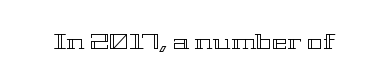
Q: Is the text italic (slanted)? A: No, it is upright.
Q: Is the text underlined? A: No.
Q: Is the spacing between letters normal or unusually wide? A: Normal.
